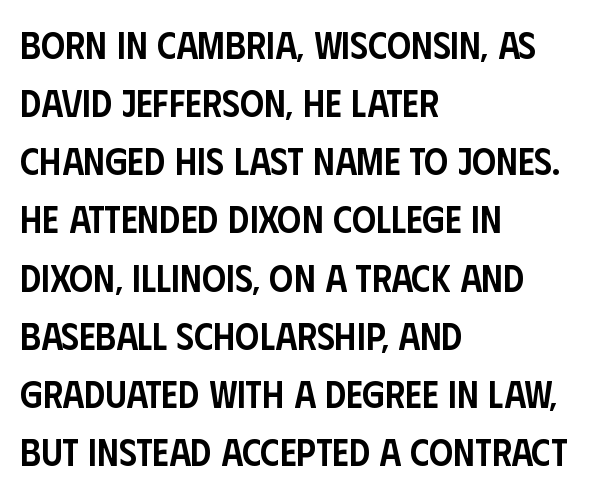
Q: Is the text bold? A: Semi-bold.
Q: Is the text italic (slanted)? A: No, it is upright.
Q: Is the typeface a serif or a sans-serif typeface? A: Sans-serif.
Q: Is the text underlined? A: No.
Q: How is the paragraph aligned? A: Left-aligned.
Q: Is the spacing between letters normal or unusually wide? A: Normal.
Q: Is the spacing between lines tight, normal or loose? A: Normal.
Q: Width (condensed, normal, or wide)? A: Condensed.
Q: Stroke contrast? A: Low.
Q: x-height? A: Large.
Q: Monospaced? A: No.
